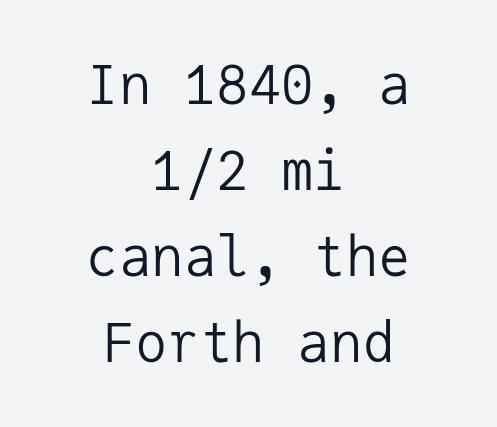
Q: Is the text bold? A: No.
Q: Is the text italic (slanted)? A: No, it is upright.
Q: Is the typeface a serif or a sans-serif typeface? A: Sans-serif.
Q: Is the text underlined? A: No.
Q: How is the paragraph aligned? A: Centered.
Q: Is the spacing between letters normal or unusually wide? A: Normal.
Q: Is the spacing between lines tight, normal or loose? A: Normal.
Q: Width (condensed, normal, or wide)? A: Normal.
Q: Stroke contrast? A: Low.
Q: x-height? A: Medium.
Q: Monospaced? A: Yes.
